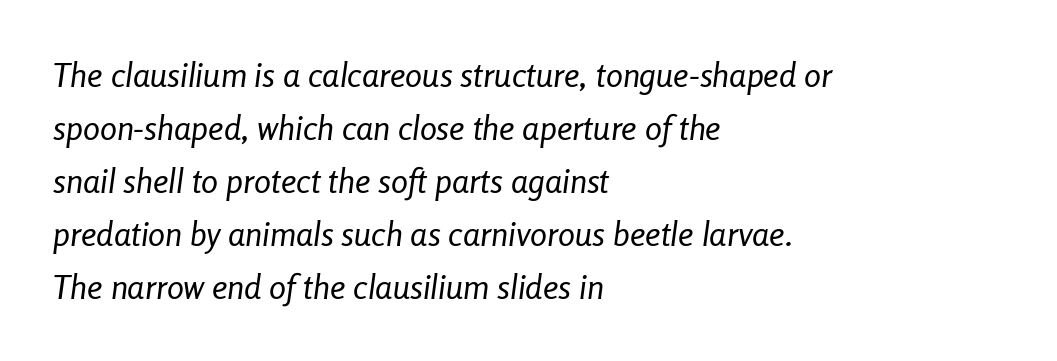
Q: Is the text bold? A: No.
Q: Is the text italic (slanted)? A: Yes, it leans right by about 8 degrees.
Q: Is the text underlined? A: No.
Q: How is the paragraph aligned? A: Left-aligned.
Q: Is the spacing between letters normal or unusually wide? A: Normal.
Q: Is the spacing between lines tight, normal or loose? A: Normal.
Q: Width (condensed, normal, or wide)? A: Condensed.
Q: Stroke contrast? A: Low.
Q: x-height? A: Medium.
Q: Monospaced? A: No.
